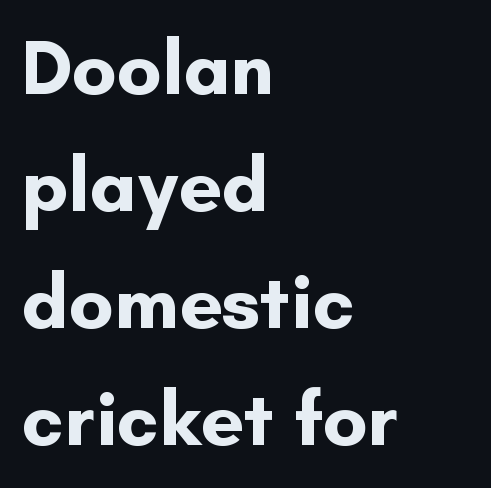
Style check: upright. Spacing between characters is what you'd get straight out of the box. Examine the stroke ends and you'll find no serifs. Here the designer chose a conventional face with non-uniform glyph widths. Underline: absent.
